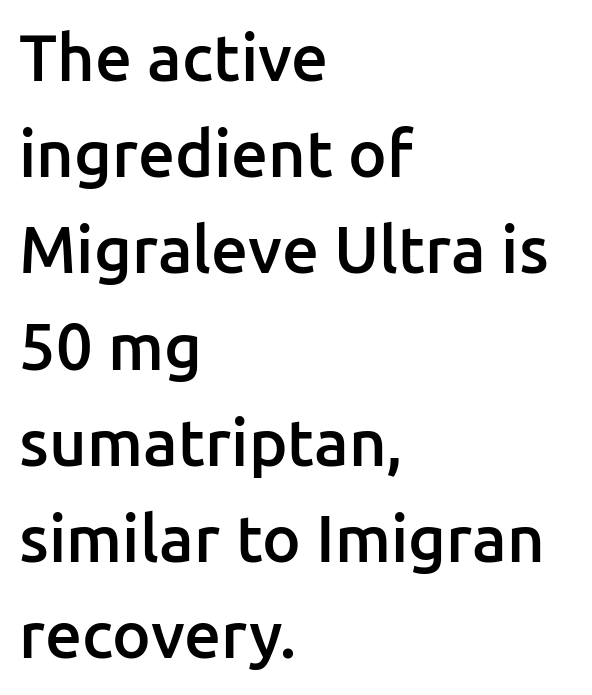
{"serif": "no", "italic": "no", "bold": "semi", "weight": "semibold", "width": "normal", "stroke_contrast": "low", "x_height": "medium", "monospaced": "no", "underline": "no", "align": "left", "line_spacing": "normal", "line_spacing_ratio": 1.48, "letter_spacing": "normal", "letter_spacing_em": 0.0, "glyph_px": 65}
